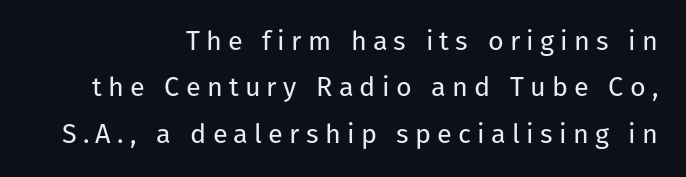
The image shows 27 px text type, upright; set right-aligned, line spacing 1.72x, unusually wide letter spacing (+0.23 em), not underlined.
